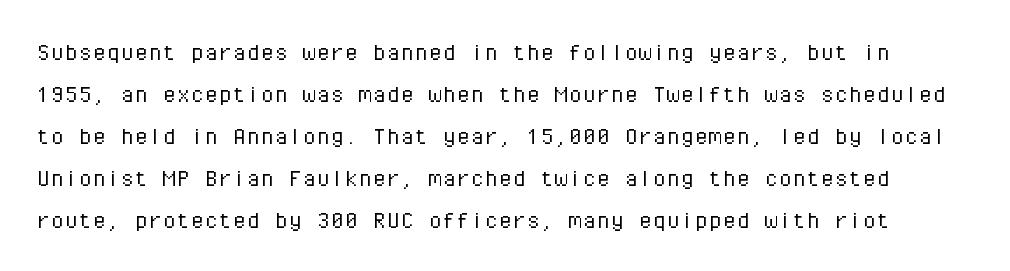
{"serif": "no", "italic": "no", "bold": "no", "weight": "light", "width": "normal", "stroke_contrast": "low", "x_height": "medium", "monospaced": "yes", "underline": "no", "line_spacing": "normal", "line_spacing_ratio": 1.5, "letter_spacing": "normal", "letter_spacing_em": 0.0, "glyph_px": 28}
